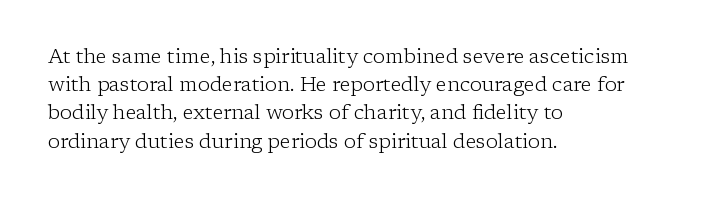
Nobody drew a line under any word here. When letters stand straight like this, we call the style roman or upright. The lines sit at an ordinary, default distance from one another. Summary of weight: not heavy and not bold.
